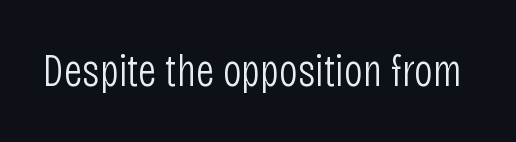
Q: Is the text bold? A: No.
Q: Is the text italic (slanted)? A: No, it is upright.
Q: Is the typeface a serif or a sans-serif typeface? A: Sans-serif.
Q: Is the text underlined? A: No.
Q: Is the spacing between letters normal or unusually wide? A: Normal.
Q: Width (condensed, normal, or wide)? A: Condensed.
Q: Stroke contrast? A: Low.
Q: x-height? A: Large.
Q: Monospaced? A: No.
